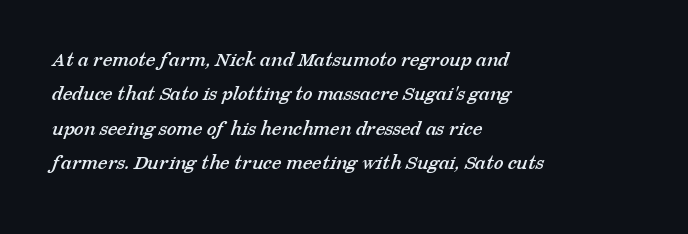
The image shows 22 px text type; set left-aligned, normal line spacing (1.56x), normal letter spacing, not underlined.
